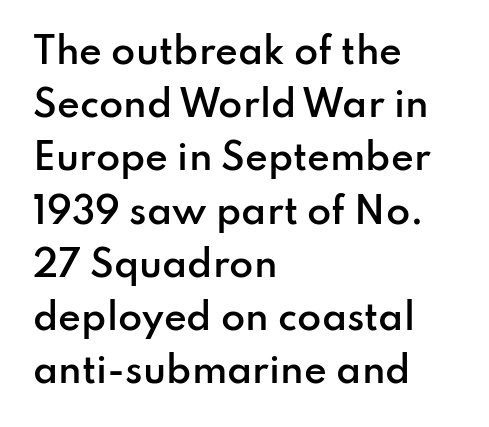
Q: Is the text bold? A: Semi-bold.
Q: Is the text italic (slanted)? A: No, it is upright.
Q: Is the typeface a serif or a sans-serif typeface? A: Sans-serif.
Q: Is the text underlined? A: No.
Q: How is the paragraph aligned? A: Left-aligned.
Q: Is the spacing between letters normal or unusually wide? A: Normal.
Q: Is the spacing between lines tight, normal or loose? A: Normal.
Q: Width (condensed, normal, or wide)? A: Normal.
Q: Stroke contrast? A: Low.
Q: x-height? A: Small.
Q: Monospaced? A: No.
